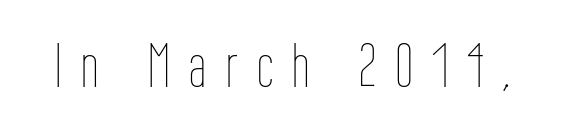
{"italic": "no", "bold": "no", "weight": "thin", "width": "condensed", "stroke_contrast": "low", "x_height": "medium", "monospaced": "no", "underline": "no", "letter_spacing": "wide", "letter_spacing_em": 0.32, "glyph_px": 61}
